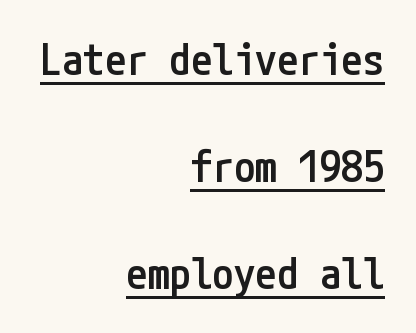
The image shows 43 px semibold, condensed sans-serif type, upright; set right-aligned, loose line spacing (2.49x), normal letter spacing, underlined; low stroke contrast and a medium x-height.
